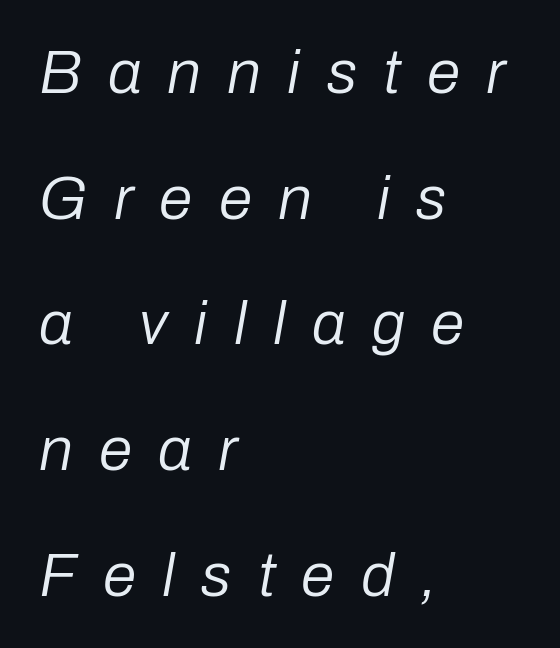
Q: Is the text bold? A: No.
Q: Is the text italic (slanted)? A: Yes, it leans right by about 10 degrees.
Q: Is the text underlined? A: No.
Q: How is the paragraph aligned? A: Left-aligned.
Q: Is the spacing between letters normal or unusually wide? A: Unusually wide.
Q: Is the spacing between lines tight, normal or loose? A: Loose.
Q: Width (condensed, normal, or wide)? A: Normal.
Q: Stroke contrast? A: Low.
Q: x-height? A: Medium.
Q: Monospaced? A: No.
